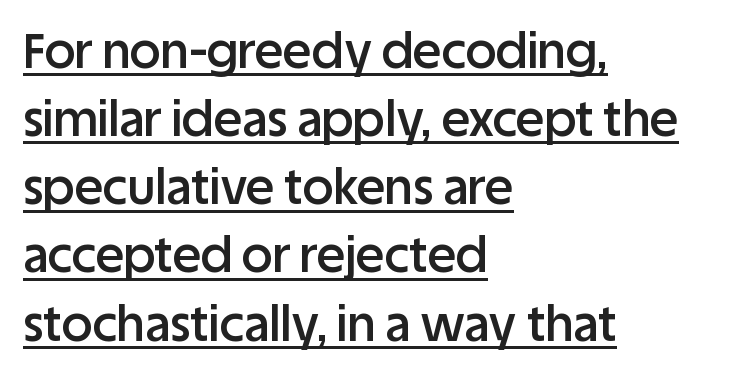
Q: Is the text bold? A: Semi-bold.
Q: Is the text italic (slanted)? A: No, it is upright.
Q: Is the typeface a serif or a sans-serif typeface? A: Sans-serif.
Q: Is the text underlined? A: Yes.
Q: How is the paragraph aligned? A: Left-aligned.
Q: Is the spacing between letters normal or unusually wide? A: Normal.
Q: Is the spacing between lines tight, normal or loose? A: Normal.
Q: Width (condensed, normal, or wide)? A: Normal.
Q: Stroke contrast? A: Low.
Q: x-height? A: Large.
Q: Monospaced? A: No.
